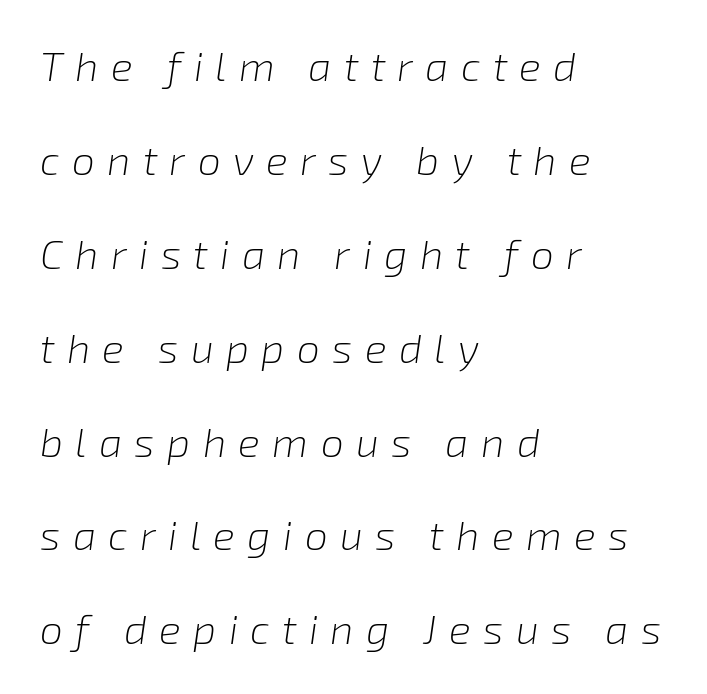
{"italic": "yes", "lean": "right", "slant_degrees": 8, "bold": "no", "weight": "light", "width": "normal", "stroke_contrast": "low", "x_height": "medium", "monospaced": "no", "underline": "no", "align": "left", "line_spacing": "loose", "line_spacing_ratio": 2.29, "letter_spacing": "wide", "letter_spacing_em": 0.3, "glyph_px": 41}
